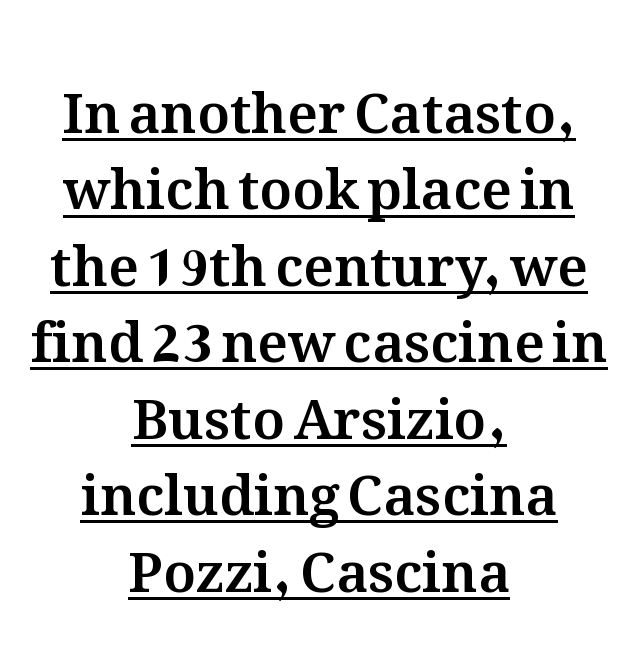
The image shows 55 px text type, upright; set centered, normal line spacing (1.39x), normal letter spacing, underlined; medium stroke contrast and a medium x-height.
